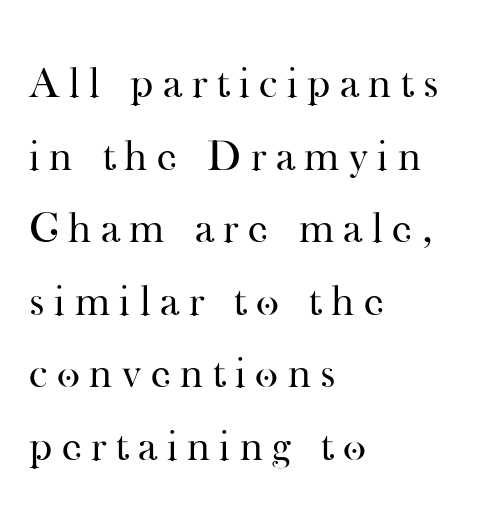
The image shows 44 px regular-weight serif type, upright; set left-aligned, normal line spacing (1.65x), unusually wide letter spacing (+0.22 em), not underlined; high stroke contrast and a small x-height.
